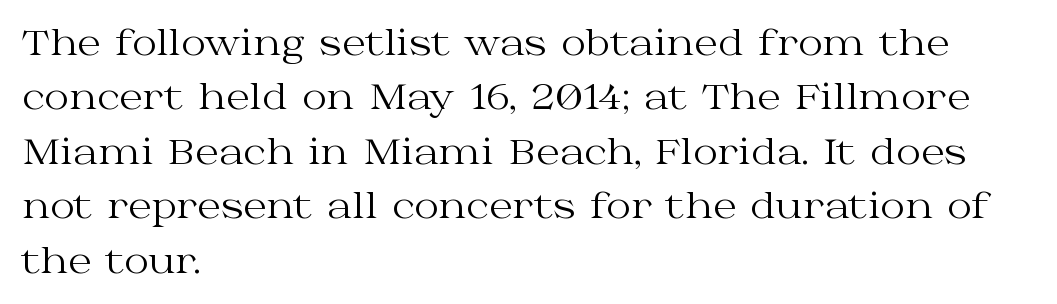
The strip under each line holds only bare page. The rendering shows small feet on the letterforms — a serif design. These glyphs show unthickened strokes, regular width or finer. In terms of posture, this sample is upright. There is no visible air inserted between adjacent glyphs. Leading matches the norm, producing a regular column.
